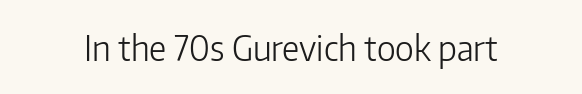
The image shows 34 px light sans-serif type, upright; set normal letter spacing, not underlined; low stroke contrast and a medium x-height.
